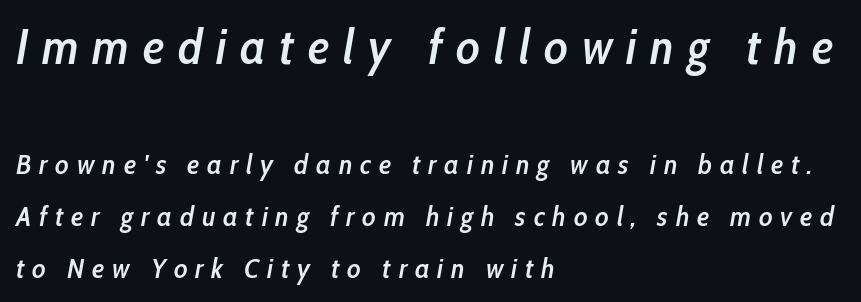
Each word looks stretched out because of the extra space between its letters. Check the space under the baseline: it is left empty. Here the designer chose a conventional face with non-uniform glyph widths. Caption: semibold face, moderately heavy strokes. A student would notice the top passage is typeset larger than what follows.
